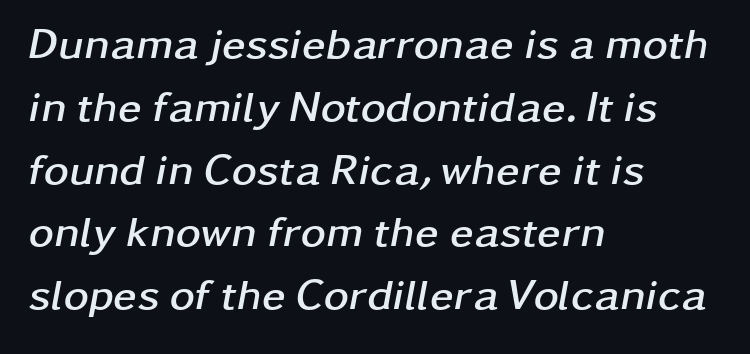
The image shows 43 px semibold, wide type, italic (leaning right); set left-aligned, normal line spacing (1.46x), normal letter spacing, not underlined; low stroke contrast and a medium x-height.
